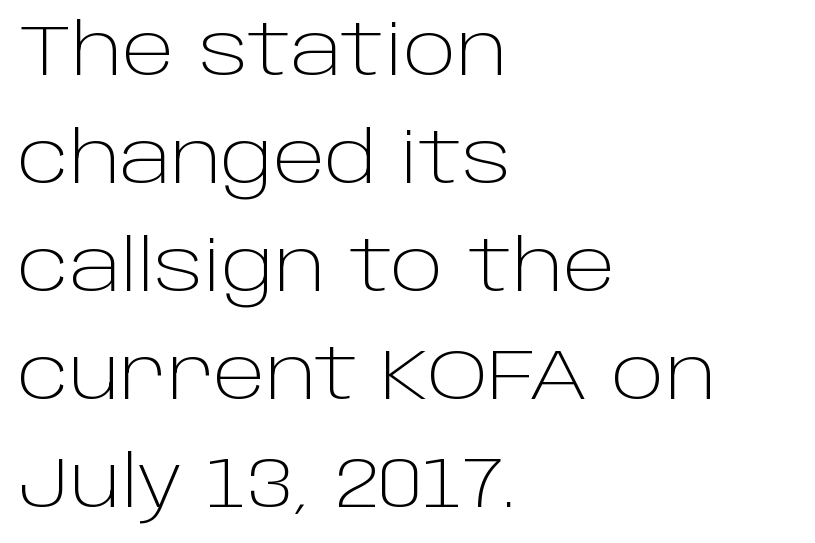
{"serif": "no", "italic": "no", "bold": "no", "weight": "light", "width": "normal", "stroke_contrast": "low", "x_height": "large", "monospaced": "no", "underline": "no", "align": "left", "line_spacing": "normal", "line_spacing_ratio": 1.52, "letter_spacing": "normal", "letter_spacing_em": 0.0, "glyph_px": 71}
